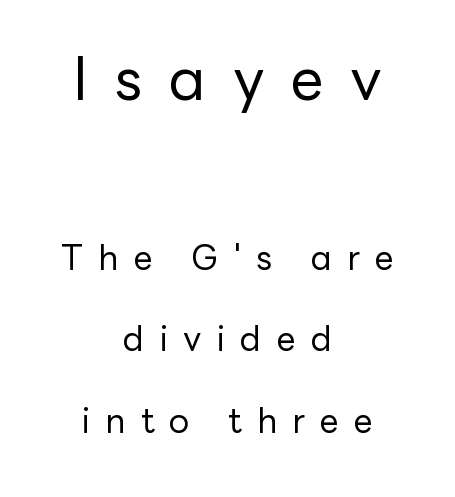
{"serif": "no", "italic": "no", "bold": "no", "weight": "regular", "width": "normal", "stroke_contrast": "low", "x_height": "medium", "monospaced": "no", "underline": "no", "align": "center", "line_spacing": "loose", "line_spacing_ratio": 2.4, "letter_spacing": "wide", "letter_spacing_em": 0.45, "larger_block": "first", "size_ratio": 1.74, "glyph_px": 59}
